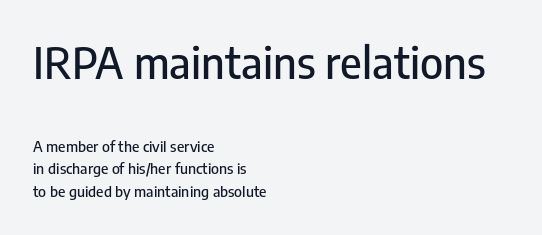
The image shows 44 px condensed sans-serif type, upright; set left-aligned, normal line spacing (1.53x), normal letter spacing, not underlined; the first (top) block is 2.93x larger; low stroke contrast and a medium x-height.
